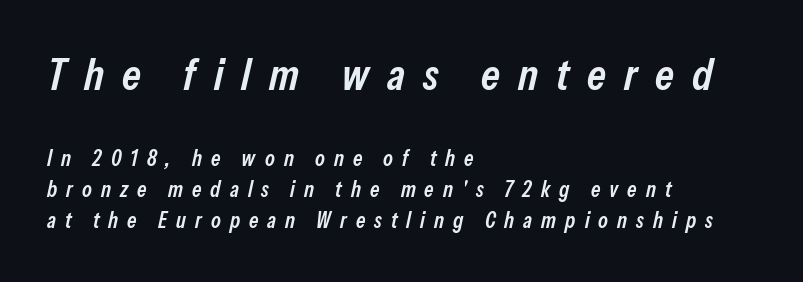
Vertical spacing — default. A typesetter would call this proportional, since set widths differ per character. Every letter is mildly thick-stroked: semibold rather than bold. The more generous point size was reserved for the upper chunk. Leftover space on each line is placed entirely after the last word.
